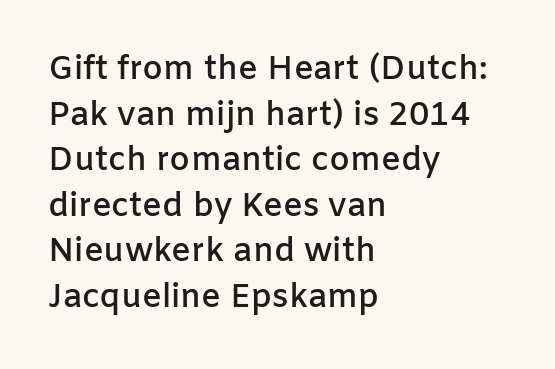
Every row of glyphs begins at an identical x-position on the left. In terms of leading, this rendering sits right in the middle. This sample uses an upright cut, with every glyph sitting square on the baseline. These words are printed semibold, heavier than regular yet not bold. Is this a fixed-width face? No — the glyphs have proportional, varying widths.
